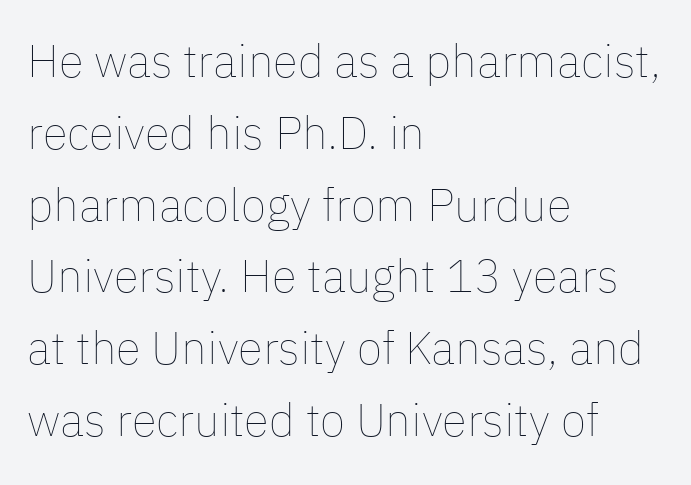
{"italic": "no", "bold": "no", "weight": "thin", "width": "normal", "stroke_contrast": "low", "x_height": "medium", "monospaced": "no", "underline": "no", "align": "left", "line_spacing": "normal", "line_spacing_ratio": 1.56, "letter_spacing": "normal", "letter_spacing_em": 0.0, "glyph_px": 46}
